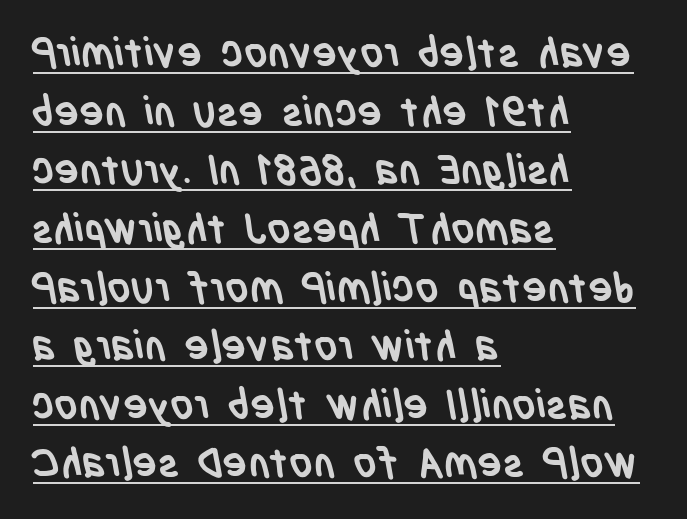
The image shows 41 px semibold, condensed sans-serif type; set left-aligned, normal line spacing (1.43x), normal letter spacing, underlined; low stroke contrast and a large x-height.
